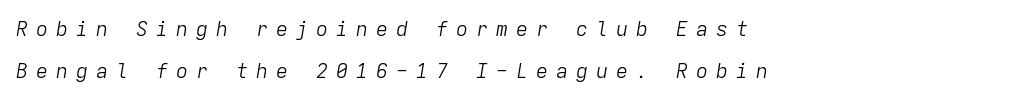
Line spacing here is loose. The rendering anchors every line to the left-hand side. These glyphs show unthickened strokes, regular width or finer. Substantial extra tracking has been applied to these lines.
